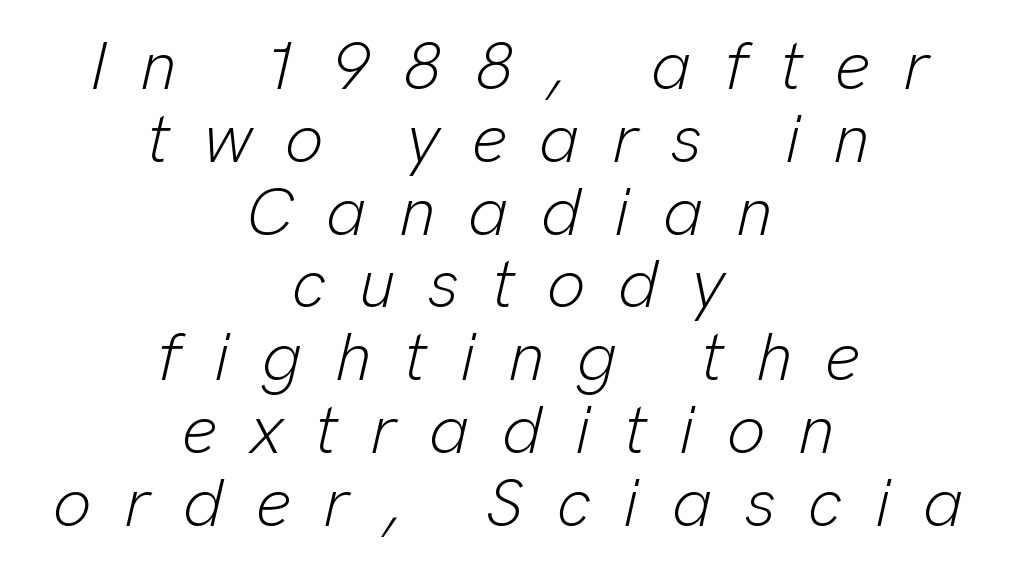
Q: Is the text bold? A: No.
Q: Is the text italic (slanted)? A: Yes, it leans right by about 13 degrees.
Q: Is the text underlined? A: No.
Q: How is the paragraph aligned? A: Centered.
Q: Is the spacing between letters normal or unusually wide? A: Unusually wide.
Q: Is the spacing between lines tight, normal or loose? A: Tight.
Q: Width (condensed, normal, or wide)? A: Normal.
Q: Stroke contrast? A: Low.
Q: x-height? A: Medium.
Q: Monospaced? A: No.
